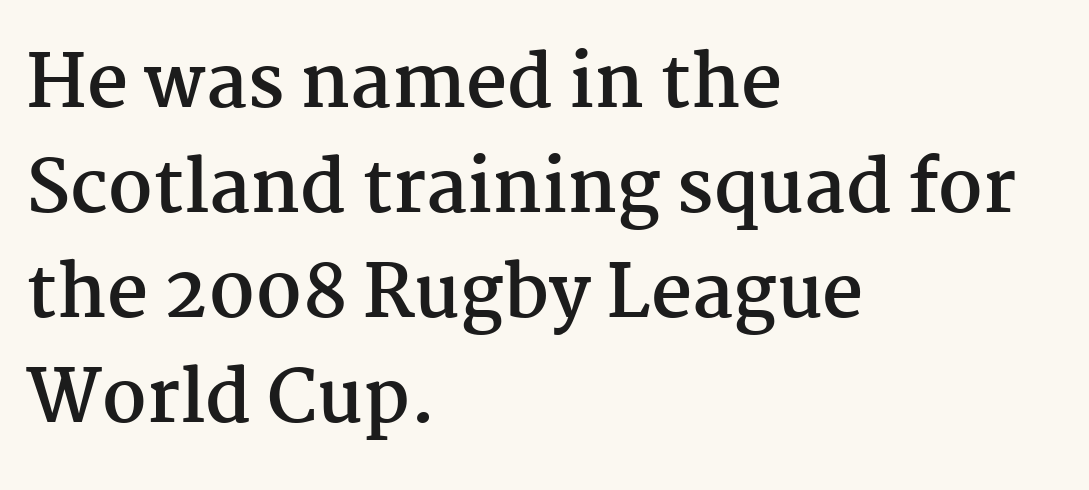
Ascenders rise straight up at ninety degrees. Whoever set this chose a conventional vertical rhythm. Proportional: the letters do not fall into vertical columns. The space beneath each line is pristine and unruled. Set as a true bold cut, around the 700 mark.
